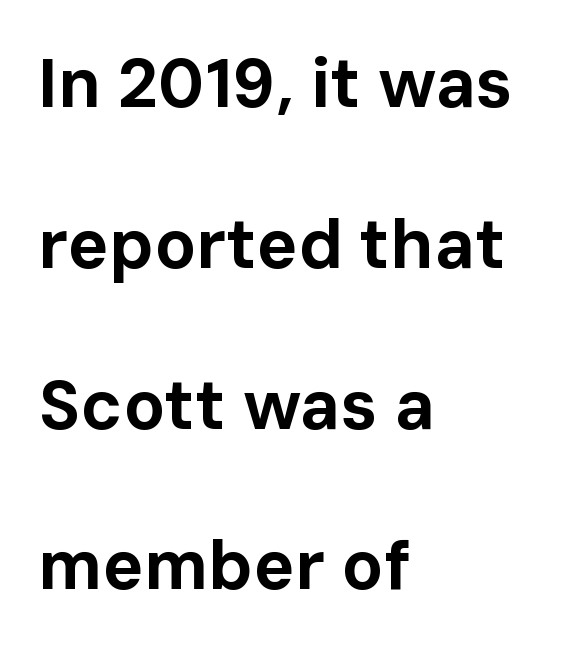
The rag falls on the right side of this text block. Unlike italic type, these characters show no tilt at all. Notice how thick the strokes are: this is what a full bold looks like. Short note: letters normally spaced. A typesetter would call this leading open, well beyond the default.
